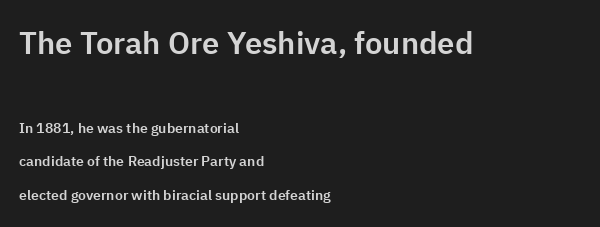
The image shows 31 px sans-serif type, upright; set left-aligned, loose line spacing (2.37x), normal letter spacing, not underlined; the first (top) block is 2.21x larger; low stroke contrast and a medium x-height.
